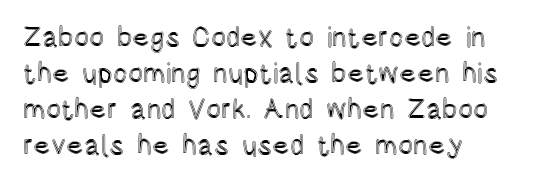
Q: Is the text italic (slanted)? A: No, it is upright.
Q: Is the text underlined? A: No.
Q: How is the paragraph aligned? A: Left-aligned.
Q: Is the spacing between letters normal or unusually wide? A: Normal.
Q: Is the spacing between lines tight, normal or loose? A: Normal.
Q: Width (condensed, normal, or wide)? A: Condensed.
Q: x-height? A: Large.
Q: Monospaced? A: No.
